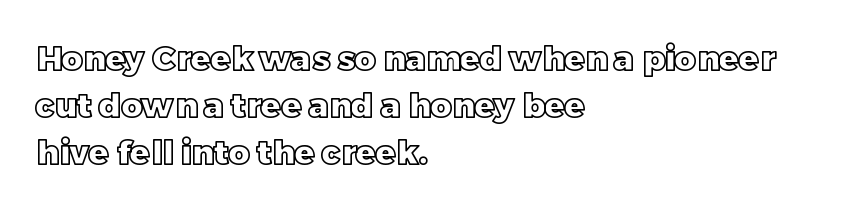
The face used here is proportionally spaced, like ordinary book or web type. Quick note: underline off. The setting favours the left margin, as ordinary paragraphs usually do. Regarding leading, the lines here are spaced in the standard way.
